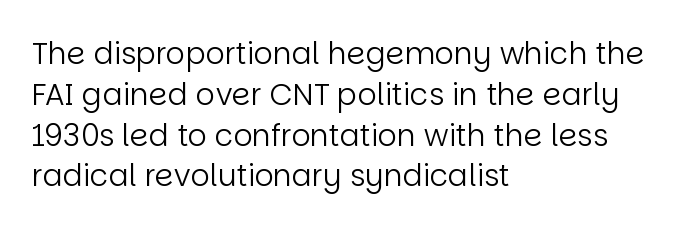
Check where the strokes stop: nothing finishes them off — pure sans. Vertical strokes here are truly vertical. You could not count columns in this text — the font is proportionally spaced. A light-to-regular cut is what we see here. The passage shown stacks its lines at a standard gap. These lines keep a tight, regular rhythm from letter to letter.
